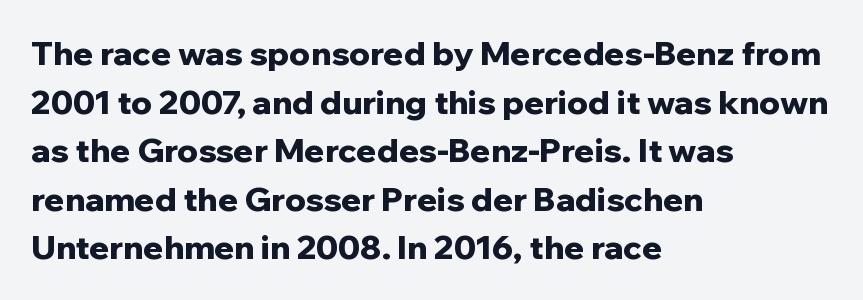
Q: Is the text bold? A: Yes.
Q: Is the text italic (slanted)? A: No, it is upright.
Q: Is the typeface a serif or a sans-serif typeface? A: Sans-serif.
Q: Is the text underlined? A: No.
Q: How is the paragraph aligned? A: Left-aligned.
Q: Is the spacing between letters normal or unusually wide? A: Normal.
Q: Is the spacing between lines tight, normal or loose? A: Normal.
Q: Width (condensed, normal, or wide)? A: Normal.
Q: Stroke contrast? A: Low.
Q: x-height? A: Medium.
Q: Monospaced? A: No.
